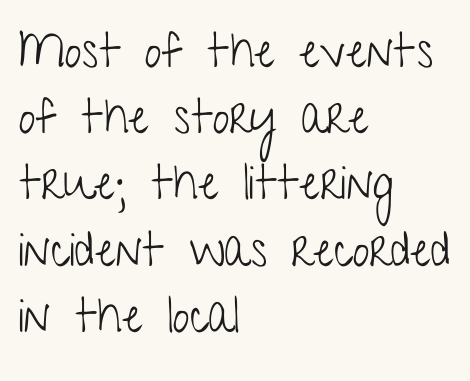
The image shows 48 px light, condensed sans-serif type, upright; set left-aligned, normal line spacing (1.38x), normal letter spacing, not underlined; low stroke contrast and a medium x-height.
